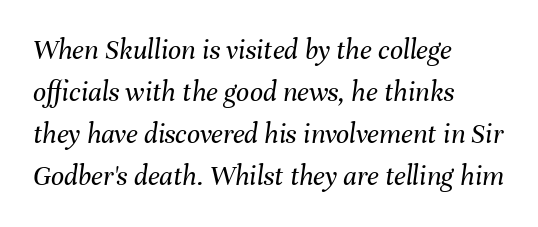
Compared with typical body copy, the letter spacing here is the same. The rendering uses natural spacing where letterforms have individual widths. The rendering applies a slant to the glyphs. A classic flush-left, rag-right setting is used for this passage.
